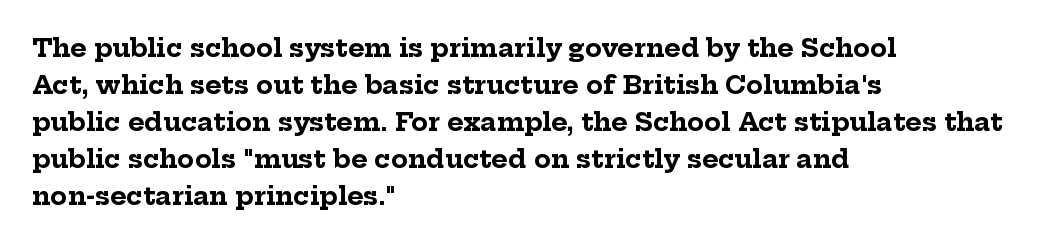
Q: Is the text bold? A: Yes.
Q: Is the text italic (slanted)? A: No, it is upright.
Q: Is the text underlined? A: No.
Q: How is the paragraph aligned? A: Left-aligned.
Q: Is the spacing between letters normal or unusually wide? A: Normal.
Q: Is the spacing between lines tight, normal or loose? A: Normal.
